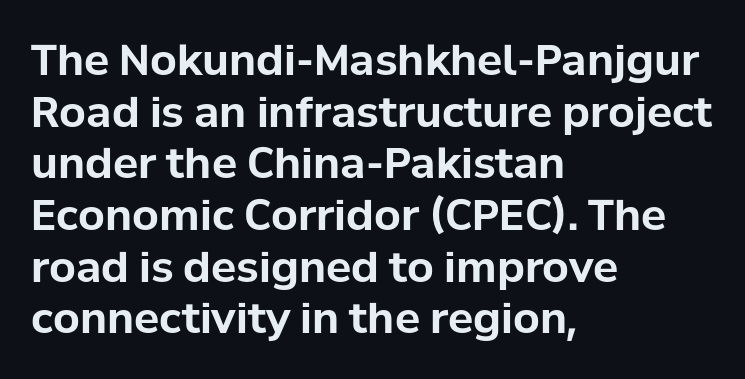
Q: Is the text bold? A: Yes.
Q: Is the text italic (slanted)? A: No, it is upright.
Q: Is the typeface a serif or a sans-serif typeface? A: Sans-serif.
Q: Is the text underlined? A: No.
Q: How is the paragraph aligned? A: Left-aligned.
Q: Is the spacing between letters normal or unusually wide? A: Normal.
Q: Width (condensed, normal, or wide)? A: Normal.
Q: Stroke contrast? A: Low.
Q: x-height? A: Medium.
Q: Monospaced? A: No.
